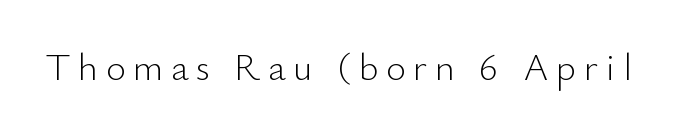
The image shows 38 px light sans-serif type, upright; set unusually wide letter spacing (+0.2 em), not underlined; low stroke contrast and a small x-height.
